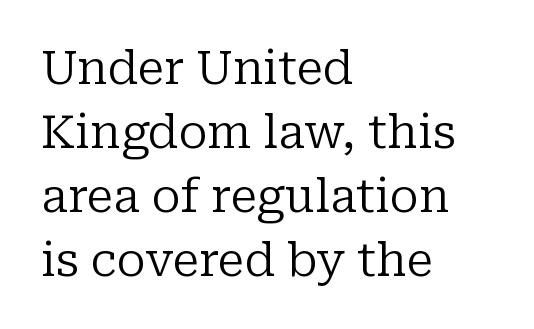
{"serif": "yes", "italic": "no", "bold": "no", "weight": "regular", "width": "normal", "stroke_contrast": "low", "x_height": "medium", "monospaced": "no", "underline": "no", "align": "left", "line_spacing": "normal", "line_spacing_ratio": 1.39, "letter_spacing": "normal", "letter_spacing_em": 0.0, "glyph_px": 46}
